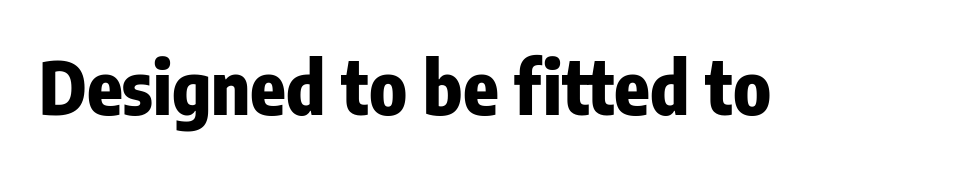
The type family on display is of the sans-serif kind. Clear beneath every line of the passage. Proportional: the letters do not fall into vertical columns. Typesetter's note: full bold, strokes at maximum text heaviness. The type sits square on the baseline with zero lean.
